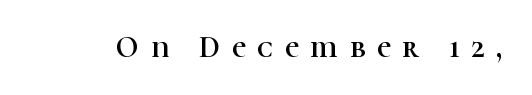
The image shows 30 px serif type, upright; set unusually wide letter spacing (+0.39 em), not underlined; high stroke contrast and a medium x-height.
